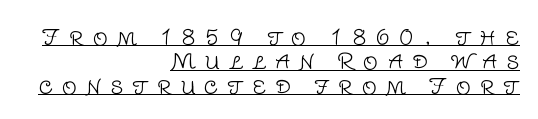
The image shows 21 px text type; set right-aligned, line spacing 1.16x, unusually wide letter spacing (+0.43 em), underlined.
